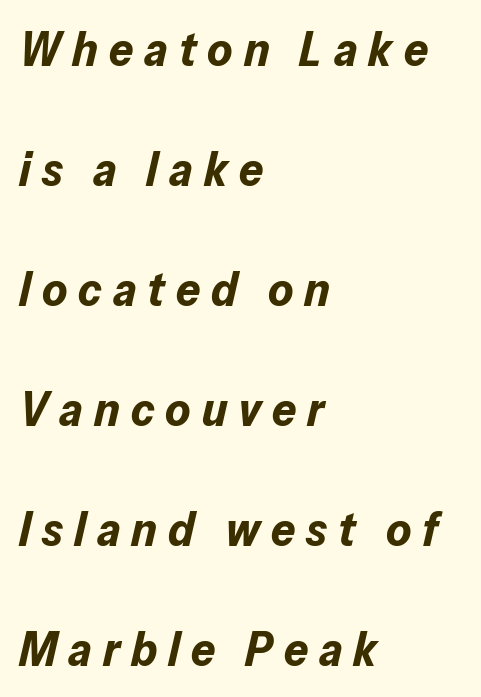
The image shows 48 px bold type, italic (leaning right); set left-aligned, loose line spacing (2.5x), unusually wide letter spacing (+0.23 em), not underlined; low stroke contrast and a medium x-height.
